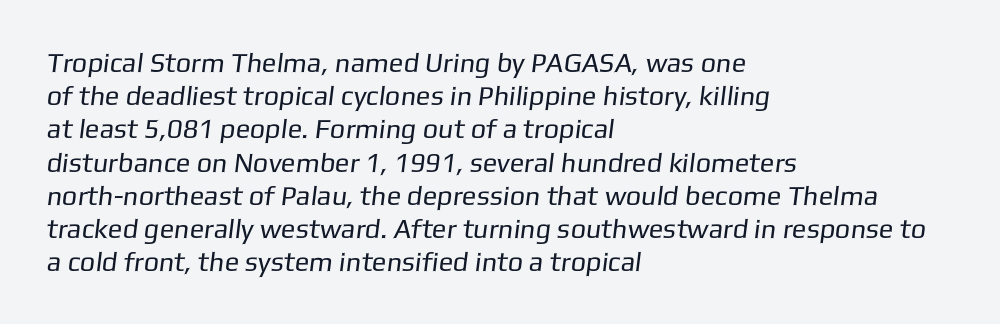
Left-aligned paragraph, ragged on the right. No word sits above an underline. This sample uses plain, unmodified letter spacing. No letter is thick-stroked: the sample isn't bold.
